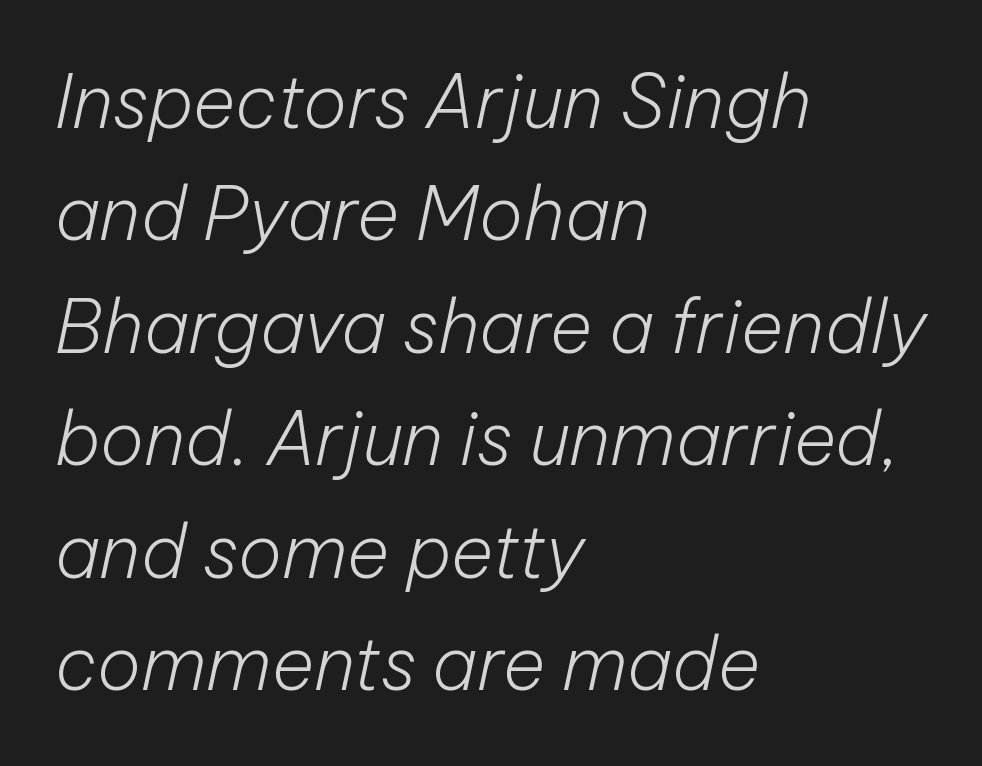
The image shows 73 px light type, italic (leaning right); set left-aligned, normal line spacing (1.54x), normal letter spacing, not underlined; low stroke contrast and a medium x-height.
